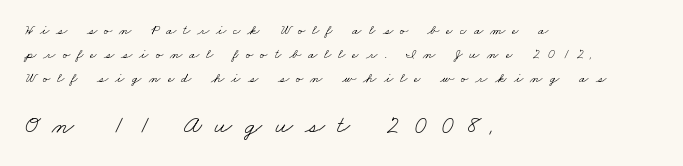
The image shows 25 px text type; set left-aligned, normal line spacing (1.7x), unusually wide letter spacing (+0.5 em), not underlined; the second (bottom) block is 1.79x larger.
